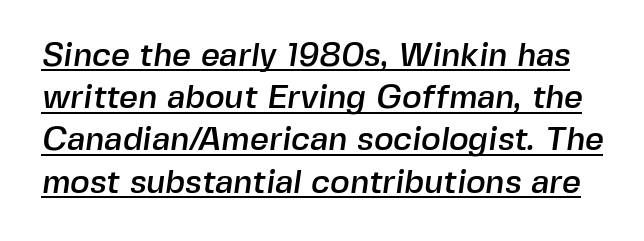
Q: Is the typeface a serif or a sans-serif typeface? A: Sans-serif.
Q: Is the text underlined? A: Yes.
Q: Is the spacing between letters normal or unusually wide? A: Normal.
Q: Is the spacing between lines tight, normal or loose? A: Normal.
Q: Width (condensed, normal, or wide)? A: Normal.
Q: x-height? A: Medium.
Q: Monospaced? A: No.
